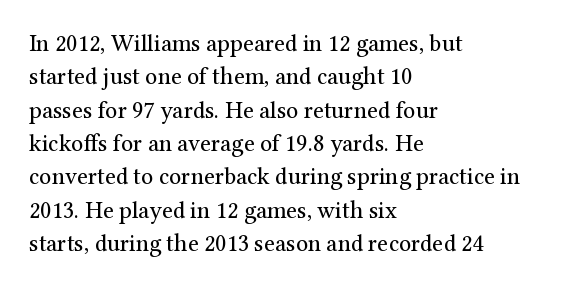
Q: Is the text bold? A: No.
Q: Is the text italic (slanted)? A: No, it is upright.
Q: Is the text underlined? A: No.
Q: How is the paragraph aligned? A: Left-aligned.
Q: Is the spacing between letters normal or unusually wide? A: Normal.
Q: Is the spacing between lines tight, normal or loose? A: Normal.
